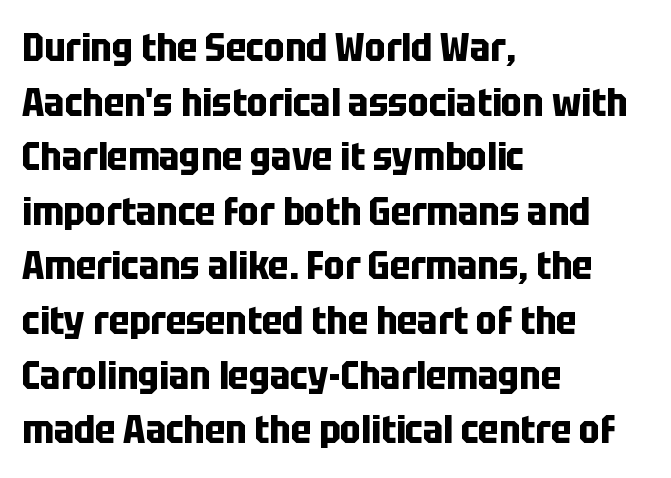
The image shows 39 px bold, condensed sans-serif type, upright; set left-aligned, normal line spacing (1.4x), normal letter spacing, not underlined; low stroke contrast and a large x-height.
